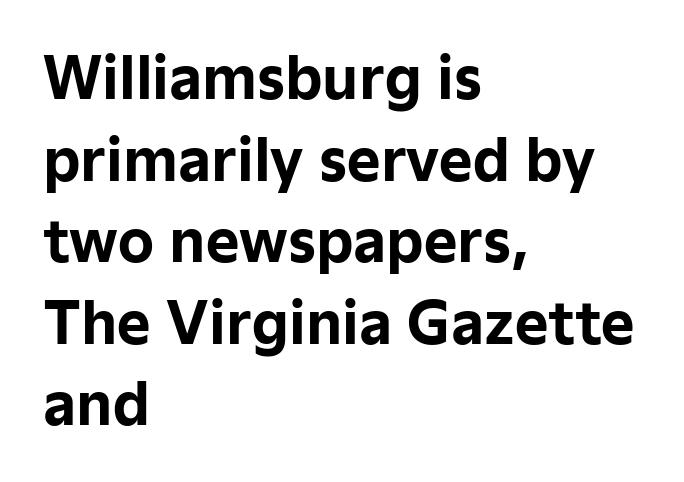
Q: Is the text bold? A: Yes.
Q: Is the text italic (slanted)? A: No, it is upright.
Q: Is the typeface a serif or a sans-serif typeface? A: Sans-serif.
Q: Is the text underlined? A: No.
Q: How is the paragraph aligned? A: Left-aligned.
Q: Is the spacing between letters normal or unusually wide? A: Normal.
Q: Is the spacing between lines tight, normal or loose? A: Normal.
Q: Width (condensed, normal, or wide)? A: Normal.
Q: Stroke contrast? A: Low.
Q: x-height? A: Medium.
Q: Monospaced? A: No.
